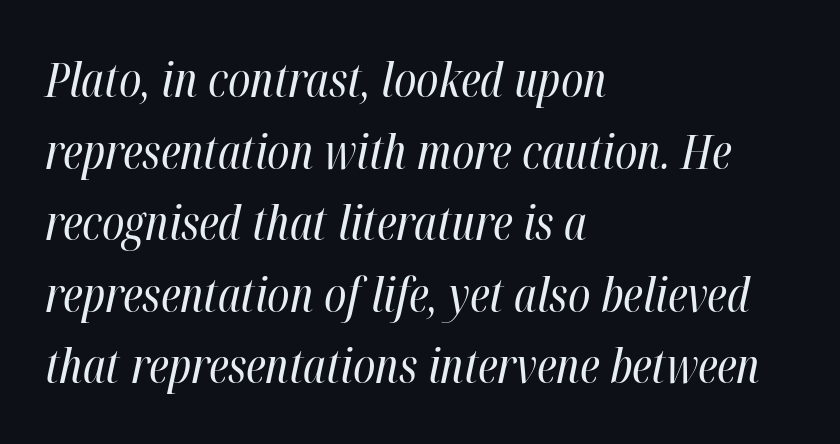
Q: Is the text bold? A: No.
Q: Is the text italic (slanted)? A: Yes, it leans right by about 12 degrees.
Q: Is the text underlined? A: No.
Q: How is the paragraph aligned? A: Left-aligned.
Q: Is the spacing between letters normal or unusually wide? A: Normal.
Q: Is the spacing between lines tight, normal or loose? A: Normal.
Q: Width (condensed, normal, or wide)? A: Condensed.
Q: Stroke contrast? A: High.
Q: x-height? A: Medium.
Q: Monospaced? A: No.
